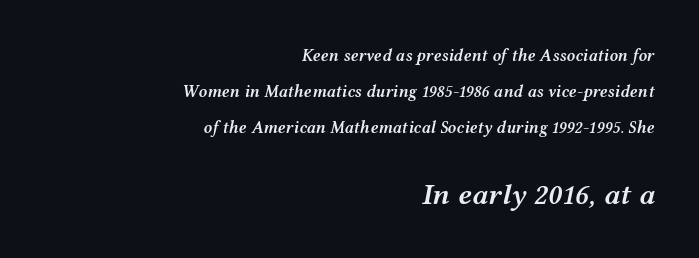
The strokes are fattened partway — semibold, not bold. Character widths vary here, with narrow letters taking less room than wide ones. Characters follow at the spacing the type designer built in. Horizontally, the lines are justified to the trailing edge only. Caption: upper text group reduced, lower text group enlarged.
